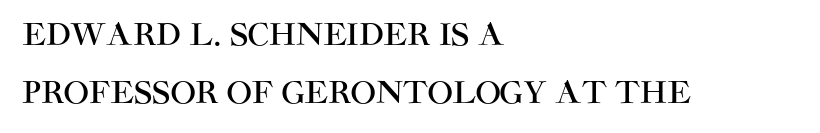
Q: Is the text italic (slanted)? A: No, it is upright.
Q: Is the typeface a serif or a sans-serif typeface? A: Sans-serif.
Q: Is the text underlined? A: No.
Q: How is the paragraph aligned? A: Left-aligned.
Q: Is the spacing between letters normal or unusually wide? A: Normal.
Q: Is the spacing between lines tight, normal or loose? A: Loose.
Q: Width (condensed, normal, or wide)? A: Normal.
Q: Stroke contrast? A: High.
Q: x-height? A: Large.
Q: Monospaced? A: No.
